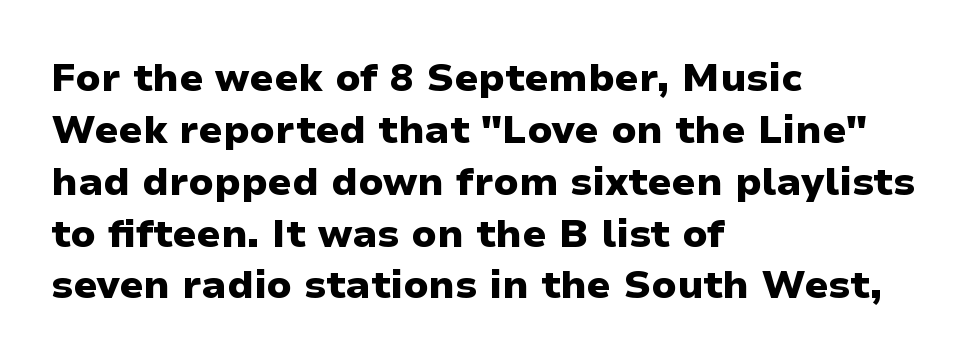
The image shows 39 px heavy sans-serif type, upright; set left-aligned, normal line spacing (1.33x), normal letter spacing, not underlined; low stroke contrast and a medium x-height.
